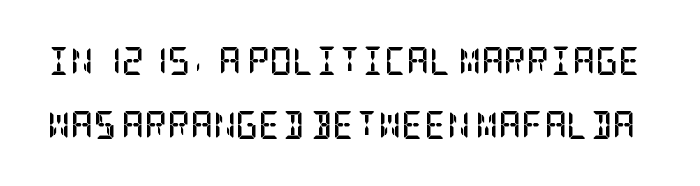
Q: Is the text bold? A: Yes.
Q: Is the text italic (slanted)? A: No, it is upright.
Q: Is the typeface a serif or a sans-serif typeface? A: Serif.
Q: Is the text underlined? A: No.
Q: Is the spacing between letters normal or unusually wide? A: Normal.
Q: Is the spacing between lines tight, normal or loose? A: Loose.
Q: Width (condensed, normal, or wide)? A: Condensed.
Q: Stroke contrast? A: Low.
Q: x-height? A: Large.
